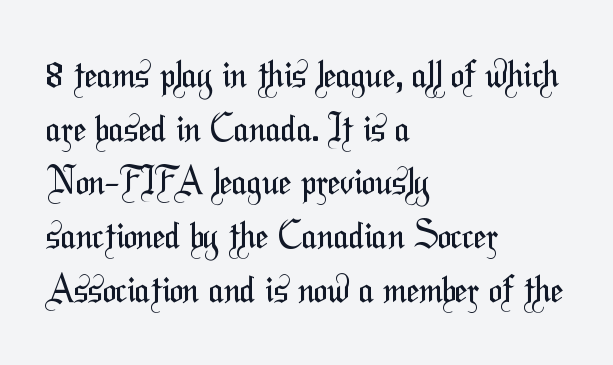
Q: Is the text bold? A: No.
Q: Is the typeface a serif or a sans-serif typeface? A: Sans-serif.
Q: Is the text underlined? A: No.
Q: How is the paragraph aligned? A: Left-aligned.
Q: Is the spacing between letters normal or unusually wide? A: Normal.
Q: Is the spacing between lines tight, normal or loose? A: Normal.
Q: Width (condensed, normal, or wide)? A: Condensed.
Q: Stroke contrast? A: Medium.
Q: x-height? A: Medium.
Q: Monospaced? A: No.
